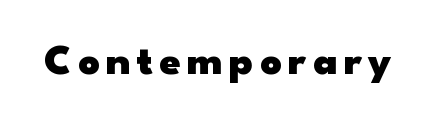
Nope, no serifs anywhere on these letters. In terms of posture, this sample is upright. A bare baseline throughout the passage. This is heavy type, rendered in bold. Proportional: the letters do not fall into vertical columns.
